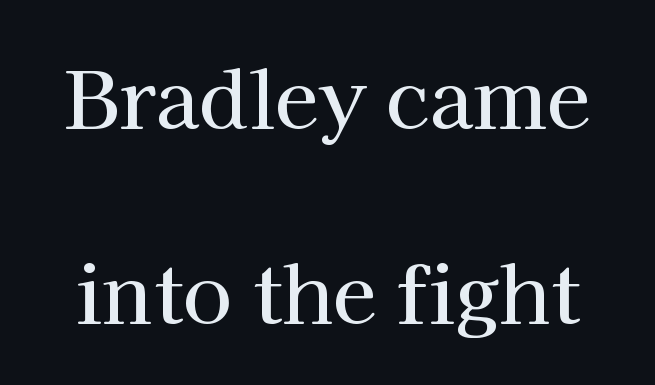
{"serif": "yes", "italic": "no", "width": "normal", "stroke_contrast": "high", "x_height": "medium", "monospaced": "no", "underline": "no", "line_spacing": "loose", "line_spacing_ratio": 2.44, "letter_spacing": "normal", "letter_spacing_em": 0.0, "glyph_px": 80}
